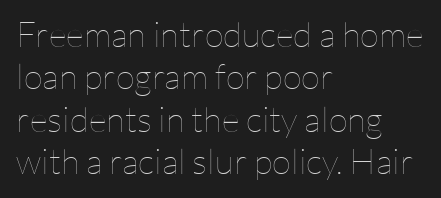
Q: Is the text bold? A: No.
Q: Is the text italic (slanted)? A: No, it is upright.
Q: Is the text underlined? A: No.
Q: How is the paragraph aligned? A: Left-aligned.
Q: Is the spacing between letters normal or unusually wide? A: Normal.
Q: Width (condensed, normal, or wide)? A: Normal.
Q: Stroke contrast? A: Low.
Q: x-height? A: Medium.
Q: Monospaced? A: No.
